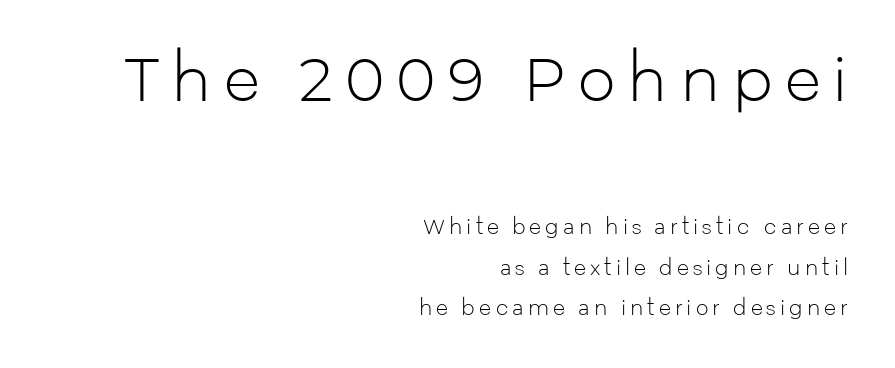
{"serif": "no", "italic": "no", "bold": "no", "weight": "light", "width": "normal", "stroke_contrast": "low", "x_height": "medium", "monospaced": "no", "underline": "no", "align": "right", "line_spacing": "loose", "line_spacing_ratio": 2.02, "letter_spacing": "wide", "letter_spacing_em": 0.2, "larger_block": "first", "size_ratio": 3.0, "glyph_px": 60}
